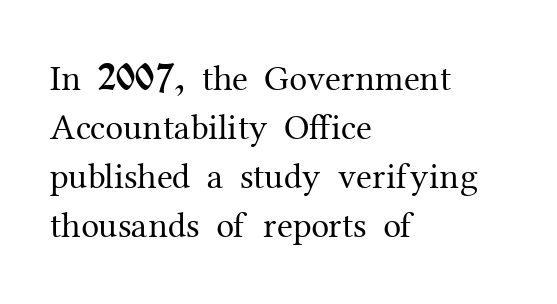
Q: Is the text bold? A: No.
Q: Is the text italic (slanted)? A: No, it is upright.
Q: Is the typeface a serif or a sans-serif typeface? A: Serif.
Q: Is the text underlined? A: No.
Q: How is the paragraph aligned? A: Left-aligned.
Q: Is the spacing between letters normal or unusually wide? A: Normal.
Q: Is the spacing between lines tight, normal or loose? A: Normal.
Q: Width (condensed, normal, or wide)? A: Normal.
Q: Stroke contrast? A: Medium.
Q: x-height? A: Medium.
Q: Monospaced? A: No.
